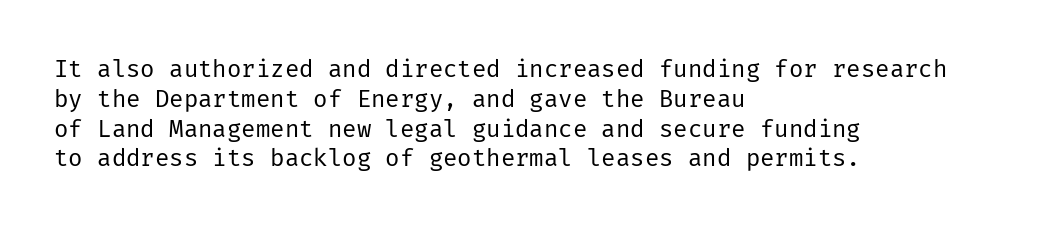
Q: Is the text bold? A: No.
Q: Is the text italic (slanted)? A: No, it is upright.
Q: Is the text underlined? A: No.
Q: How is the paragraph aligned? A: Left-aligned.
Q: Is the spacing between letters normal or unusually wide? A: Normal.
